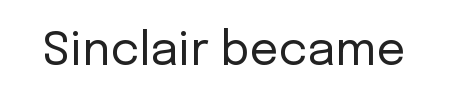
Nothing heavy about these letters — not bold at all. Rule under the text: the space is simply empty. Standard letterfit; no display-style spreading of the glyphs. The rendering uses natural spacing where letterforms have individual widths. You can tell from the bare stems that sans-serif type was used.
